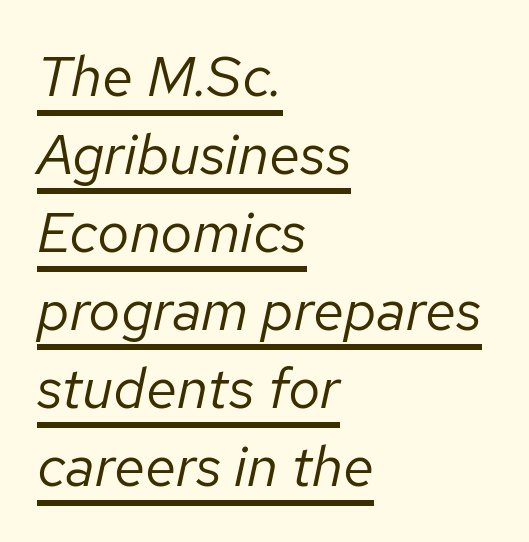
The image shows 57 px regular-weight type, italic (leaning right); set left-aligned, normal line spacing (1.37x), normal letter spacing, underlined; low stroke contrast and a medium x-height.
